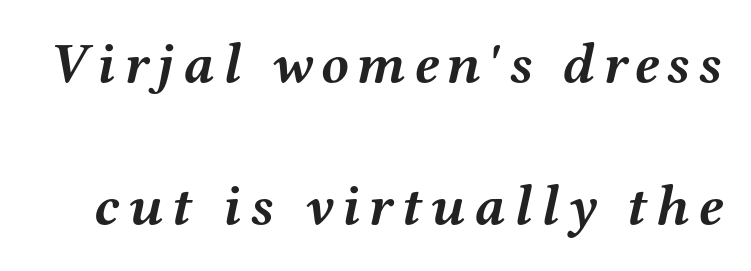
The space beneath each line is pristine and unruled. Check where the strokes stop: tiny serifs finish them off. Typographic density is high because the face is bold. The line-height multiplier appears high, well above default. A typesetter would mark this as italic.
